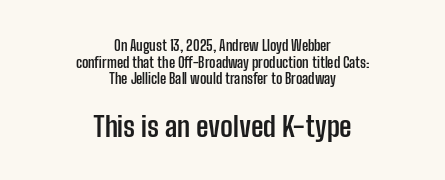
Q: Is the text bold? A: Yes.
Q: Is the text italic (slanted)? A: No, it is upright.
Q: Is the typeface a serif or a sans-serif typeface? A: Sans-serif.
Q: Is the text underlined? A: No.
Q: How is the paragraph aligned? A: Centered.
Q: Is the spacing between letters normal or unusually wide? A: Normal.
Q: Which block of text is set in a larger size, the first (top) or the second (bottom)? A: The second (bottom) one.
Q: Width (condensed, normal, or wide)? A: Condensed.
Q: Stroke contrast? A: Low.
Q: x-height? A: Medium.
Q: Monospaced? A: No.
